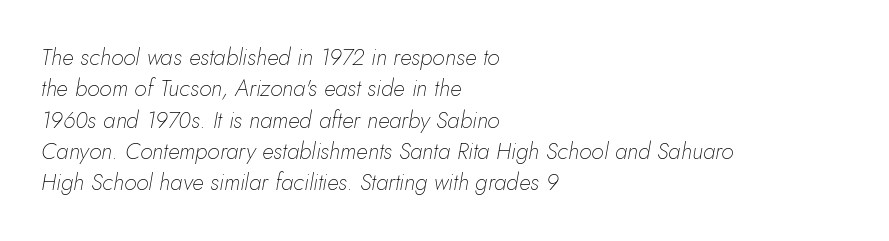
{"italic": "yes", "lean": "right", "slant_degrees": 10, "bold": "no", "underline": "no", "align": "left", "line_spacing": "normal", "line_spacing_ratio": 1.36, "letter_spacing": "normal", "letter_spacing_em": 0.0, "glyph_px": 23}
